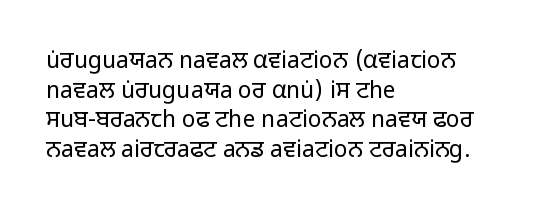
The lines sit at an ordinary, default distance from one another. The rag falls on the right side of this text block. The characters are drawn with everyday or finer stroke widths. Descender tails drop into unmarked territory.
